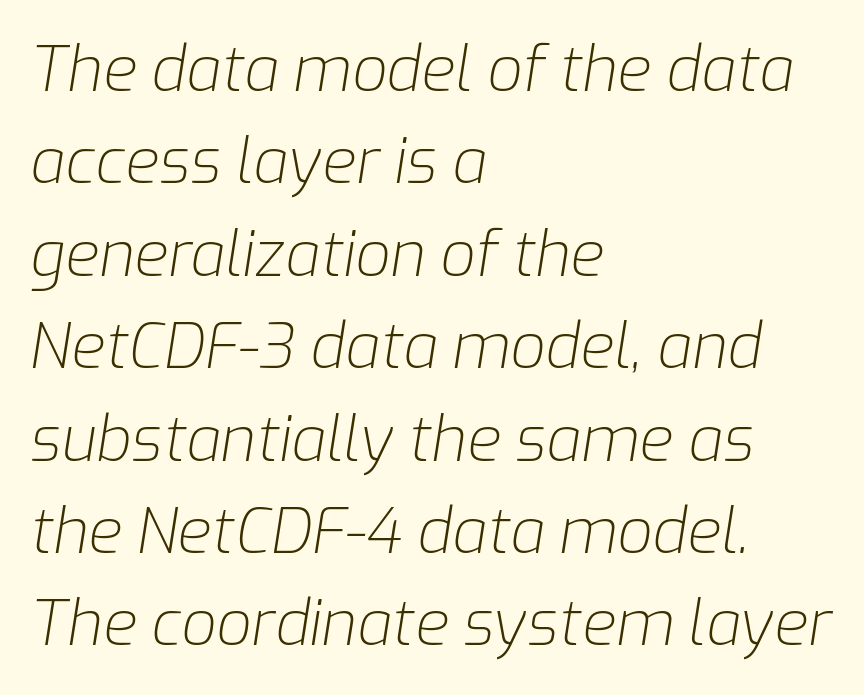
Q: Is the text bold? A: No.
Q: Is the text italic (slanted)? A: Yes, it leans right by about 9 degrees.
Q: Is the text underlined? A: No.
Q: How is the paragraph aligned? A: Left-aligned.
Q: Is the spacing between letters normal or unusually wide? A: Normal.
Q: Is the spacing between lines tight, normal or loose? A: Normal.
Q: Width (condensed, normal, or wide)? A: Normal.
Q: Stroke contrast? A: Low.
Q: x-height? A: Medium.
Q: Monospaced? A: No.
